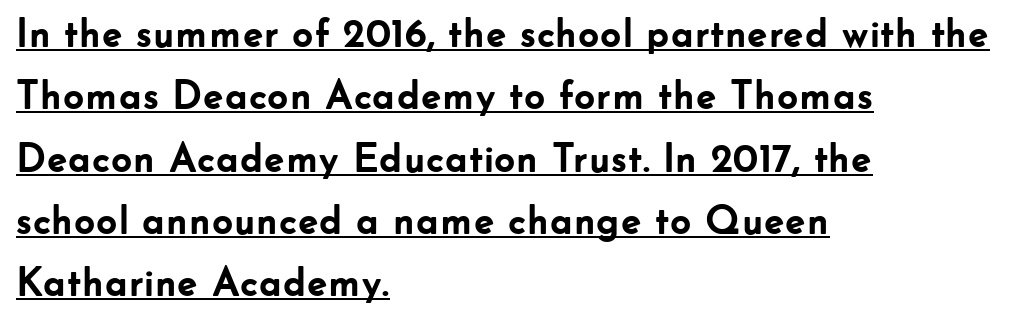
Q: Is the text bold? A: Yes.
Q: Is the text italic (slanted)? A: No, it is upright.
Q: Is the typeface a serif or a sans-serif typeface? A: Sans-serif.
Q: Is the text underlined? A: Yes.
Q: How is the paragraph aligned? A: Left-aligned.
Q: Is the spacing between letters normal or unusually wide? A: Normal.
Q: Is the spacing between lines tight, normal or loose? A: Normal.
Q: Width (condensed, normal, or wide)? A: Normal.
Q: Stroke contrast? A: Low.
Q: x-height? A: Small.
Q: Monospaced? A: No.
